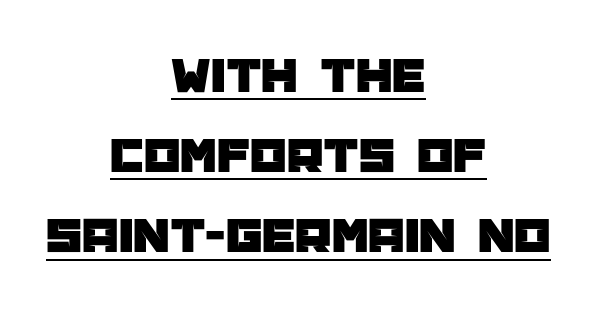
The image shows 52 px sans-serif type, upright; set centered, normal line spacing (1.54x), normal letter spacing, underlined; low stroke contrast and a large x-height.
